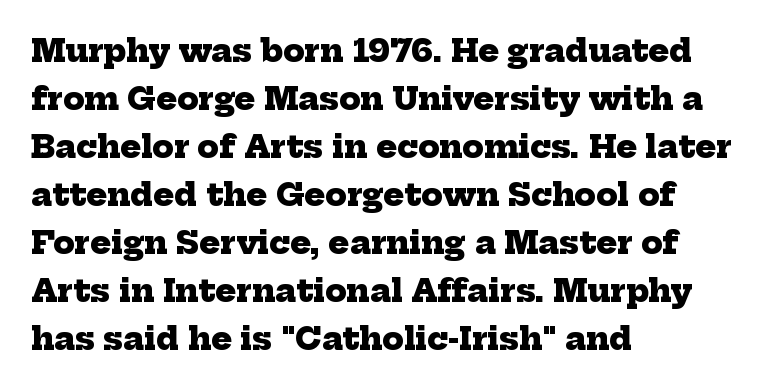
The image shows 31 px heavy serif type; set left-aligned, normal line spacing (1.55x), normal letter spacing, not underlined; low stroke contrast and a medium x-height.
